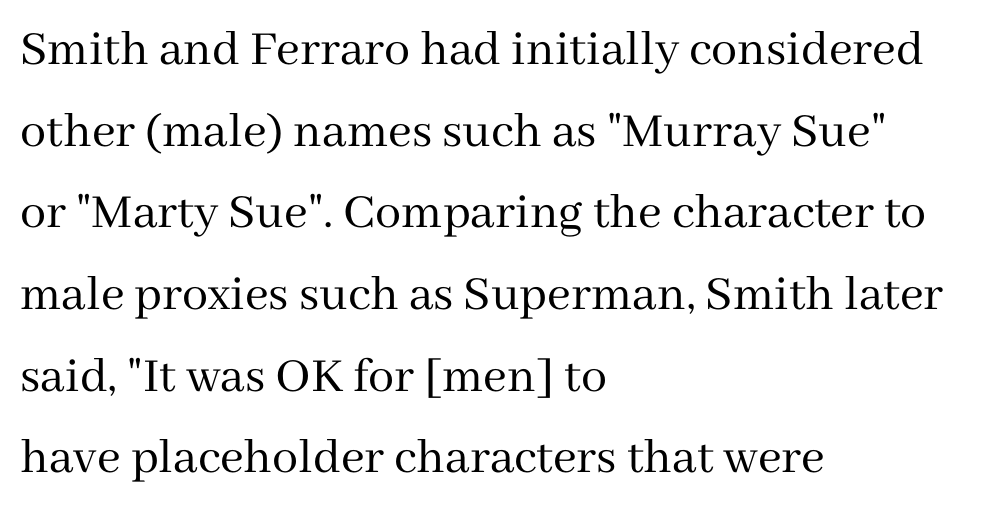
The passage shown has conventional tracking throughout. Horizontal bands of white between lines are of average thickness. The axis of the letterforms is exactly vertical. Check under the words: just untouched page. Think of a printed novel: that variable character pitch is what you see here. Is this a heavy cut? Hardly; it is regular or lighter.
